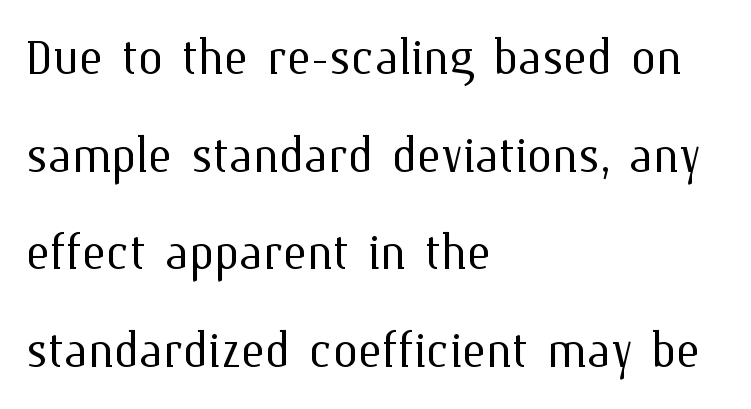
Q: Is the text bold? A: No.
Q: Is the text italic (slanted)? A: No, it is upright.
Q: Is the text underlined? A: No.
Q: How is the paragraph aligned? A: Left-aligned.
Q: Is the spacing between letters normal or unusually wide? A: Normal.
Q: Is the spacing between lines tight, normal or loose? A: Normal.
Q: Width (condensed, normal, or wide)? A: Normal.
Q: Stroke contrast? A: Medium.
Q: x-height? A: Medium.
Q: Monospaced? A: No.
